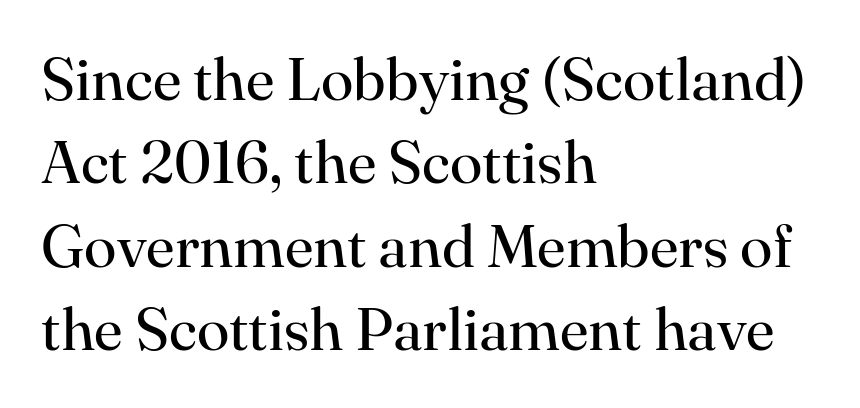
The image shows 60 px regular-weight serif type, upright; set left-aligned, normal line spacing (1.39x), normal letter spacing, not underlined; high stroke contrast and a small x-height.
